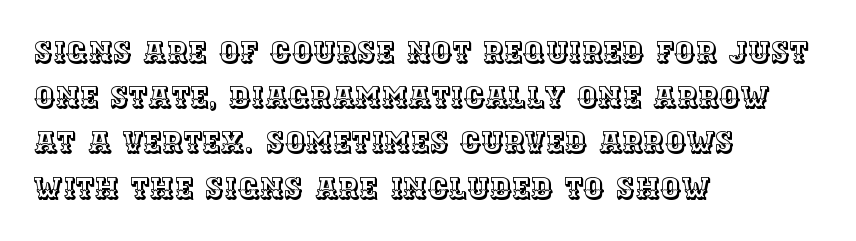
{"italic": "no", "width": "normal", "x_height": "large", "monospaced": "no", "underline": "no", "align": "left", "line_spacing": "normal", "line_spacing_ratio": 1.56, "letter_spacing": "normal", "letter_spacing_em": 0.0, "glyph_px": 29}
